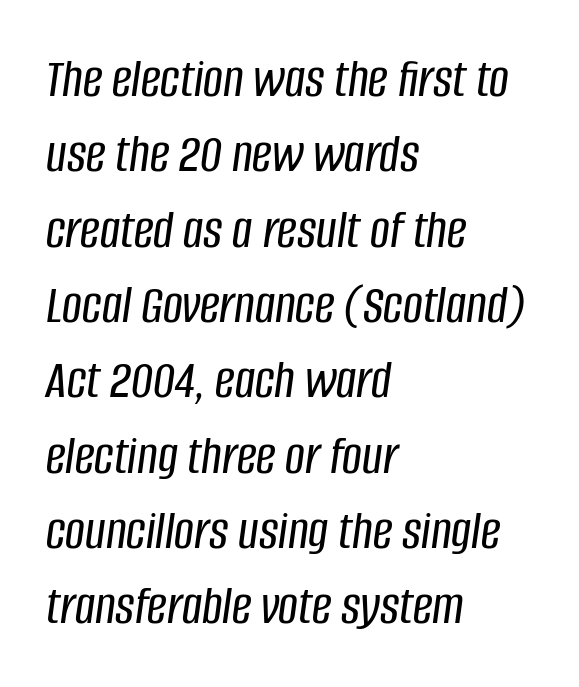
The image shows 55 px condensed type, italic (leaning right); set left-aligned, normal line spacing (1.37x), normal letter spacing, not underlined; low stroke contrast and a large x-height.
